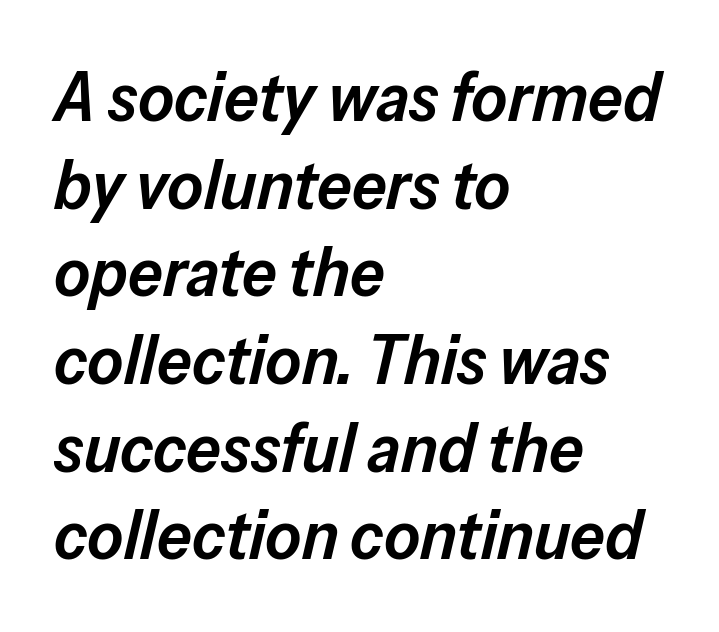
Quick note: underline off. Observe the lean: these are italic letterforms. Characters follow at the spacing the type designer built in. Varying glyph widths throughout — classic text-font behaviour. Reading down the block, your eye returns to a fixed left position each line.
